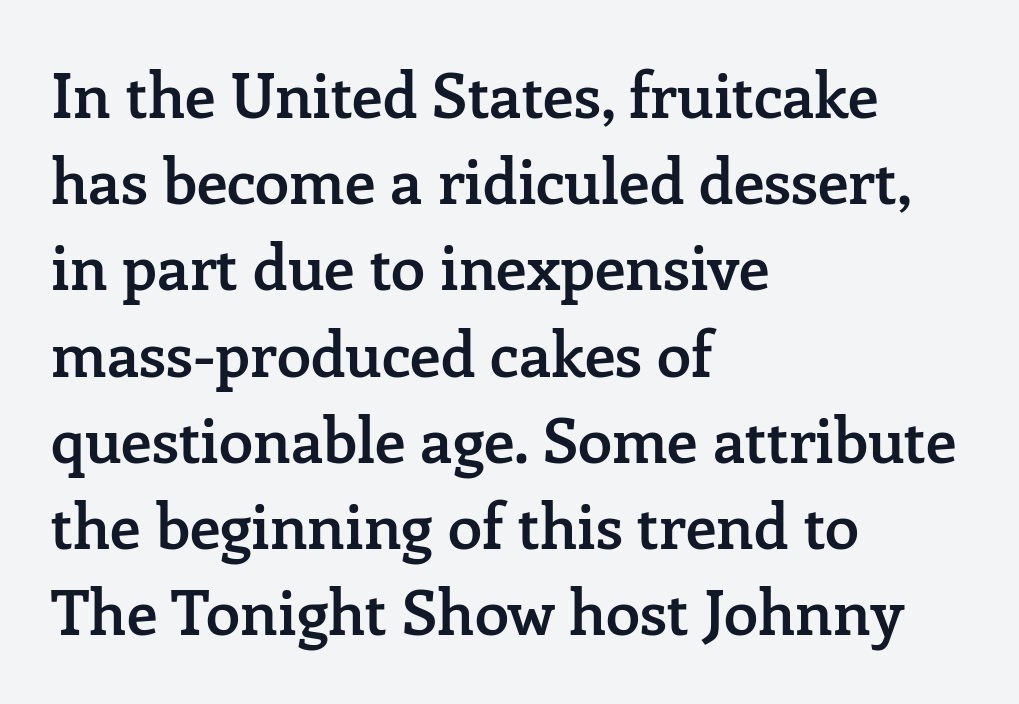
{"serif": "yes", "italic": "no", "bold": "semi", "weight": "semibold", "width": "normal", "stroke_contrast": "low", "x_height": "medium", "monospaced": "no", "underline": "no", "align": "left", "line_spacing": "normal", "line_spacing_ratio": 1.39, "letter_spacing": "normal", "letter_spacing_em": 0.0, "glyph_px": 62}
